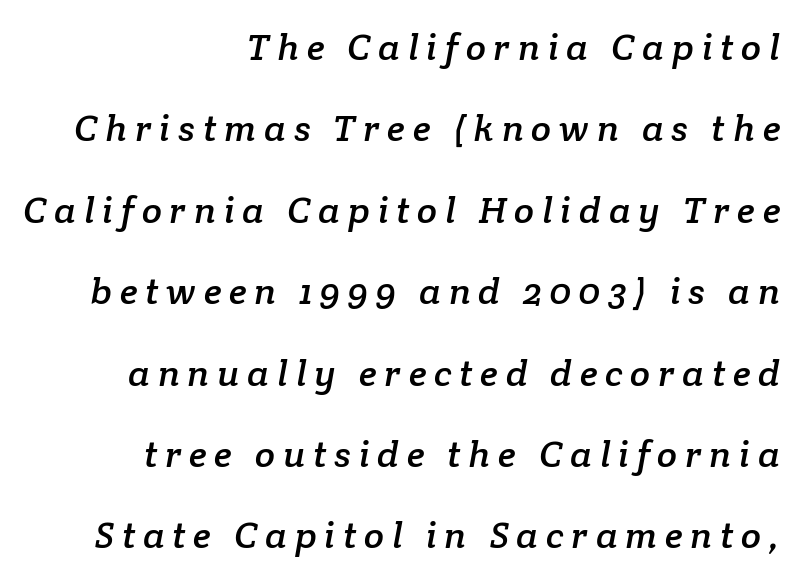
Compared with a flush-left layout, this one pins lines to the opposite, right side. Varying glyph widths throughout — classic text-font behaviour. Line spacing here is loose. This rendering widens character spacing well past its baseline value.
